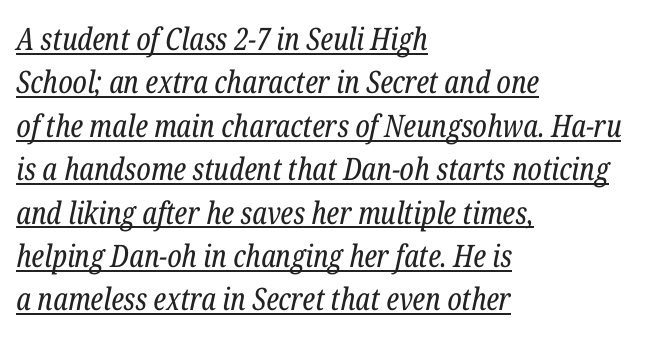
Q: Is the text bold? A: No.
Q: Is the text italic (slanted)? A: Yes, it leans right by about 12 degrees.
Q: Is the typeface a serif or a sans-serif typeface? A: Serif.
Q: Is the text underlined? A: Yes.
Q: How is the paragraph aligned? A: Left-aligned.
Q: Is the spacing between letters normal or unusually wide? A: Normal.
Q: Is the spacing between lines tight, normal or loose? A: Normal.
Q: Width (condensed, normal, or wide)? A: Condensed.
Q: Stroke contrast? A: Low.
Q: x-height? A: Medium.
Q: Monospaced? A: No.
